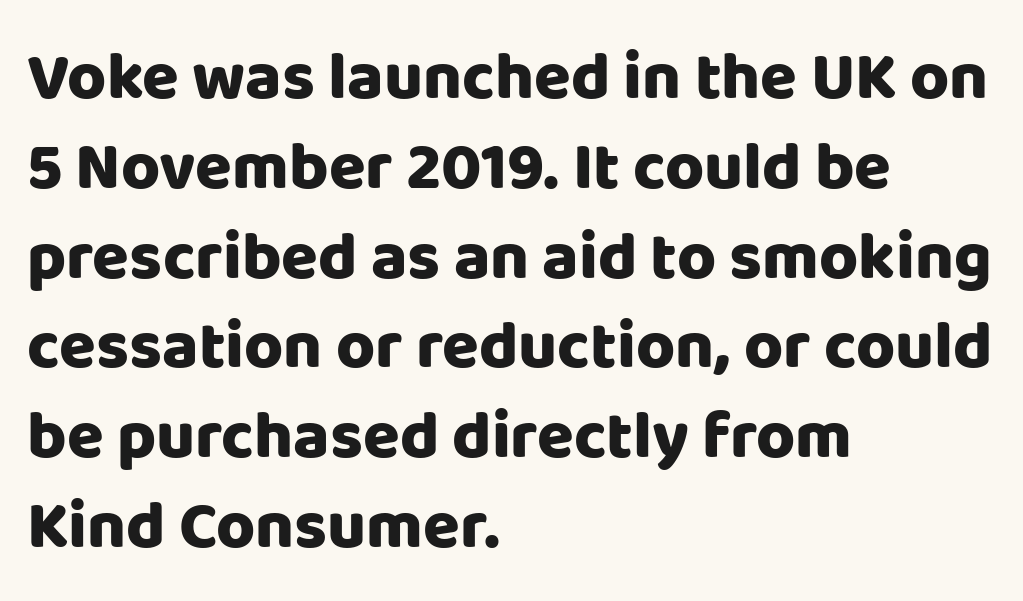
{"serif": "no", "italic": "no", "bold": "yes", "weight": "heavy", "width": "normal", "stroke_contrast": "low", "x_height": "large", "monospaced": "no", "underline": "no", "align": "left", "line_spacing": "normal", "line_spacing_ratio": 1.34, "letter_spacing": "normal", "letter_spacing_em": 0.0, "glyph_px": 67}
